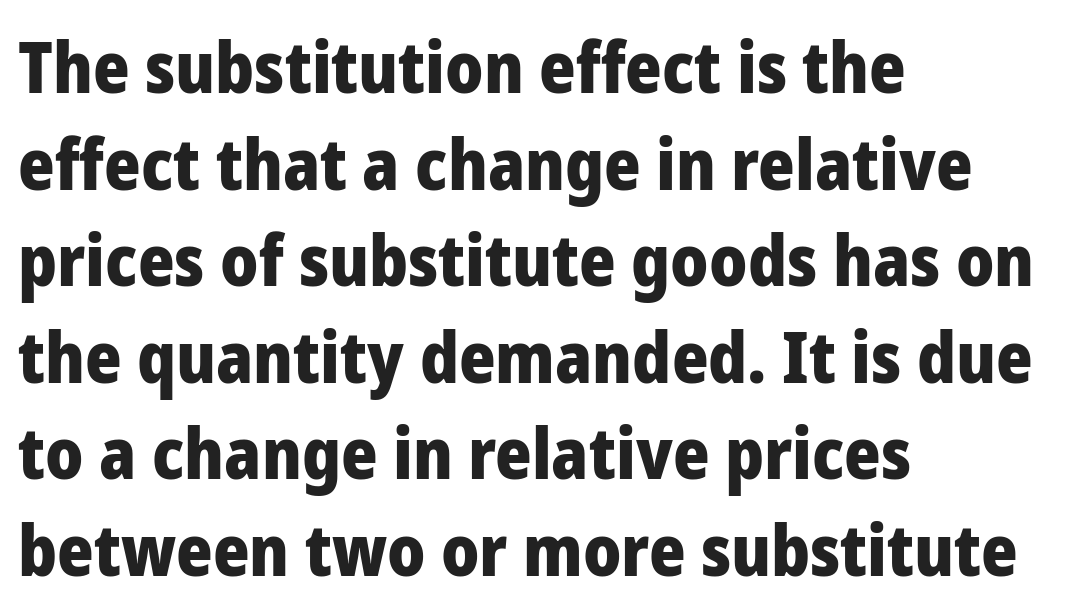
Standard letterfit; no display-style spreading of the glyphs. Teacher's note: observe the even left margin — that is flush-left alignment. The line-height multiplier appears to be the usual default. Only glyphs here, with clear space below each row. Grotesque or geometric, the face here clearly has no serifs.
